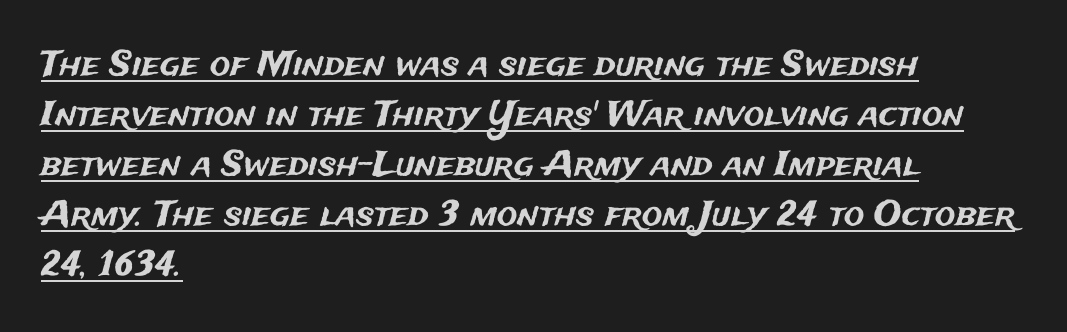
The face used here is rendered with its standard letterfit. This block has exactly the height ordinary leading produces. The rendering uses the underline text-decoration. Short and long lines alike share a common starting point at left. Proportional: the letters do not fall into vertical columns.
